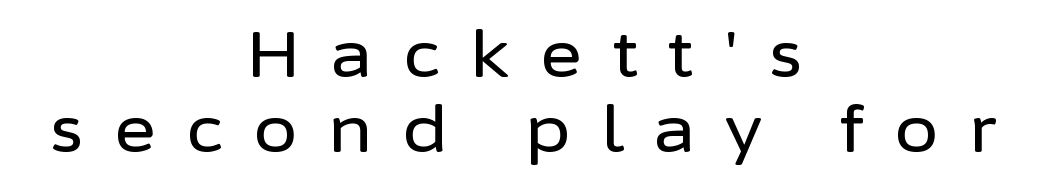
{"serif": "no", "italic": "no", "width": "normal", "stroke_contrast": "low", "x_height": "medium", "monospaced": "no", "underline": "no", "align": "center", "line_spacing_ratio": 1.19, "letter_spacing": "wide", "letter_spacing_em": 0.49, "glyph_px": 63}
